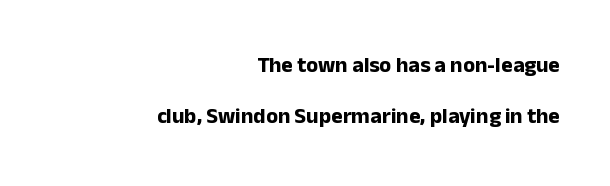
Q: Is the text bold? A: Yes.
Q: Is the text italic (slanted)? A: No, it is upright.
Q: Is the text underlined? A: No.
Q: How is the paragraph aligned? A: Right-aligned.
Q: Is the spacing between letters normal or unusually wide? A: Normal.
Q: Is the spacing between lines tight, normal or loose? A: Loose.
